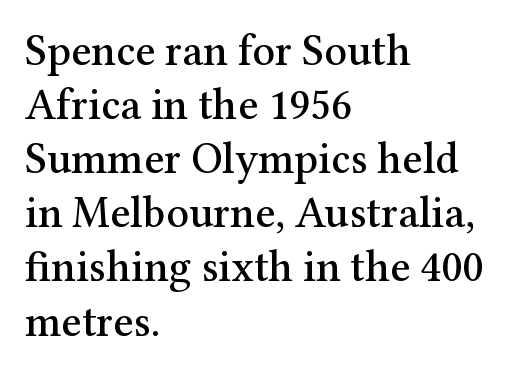
Descenders are the only things crossing below the line. Think of a printed novel: that variable character pitch is what you see here. Line beginnings align vertically; line endings do not. The gaps between neighbouring characters are ordinary and unremarkable. Each letter's strokes conclude with small projecting serifs. When letters stand straight like this, we call the style roman or upright.
